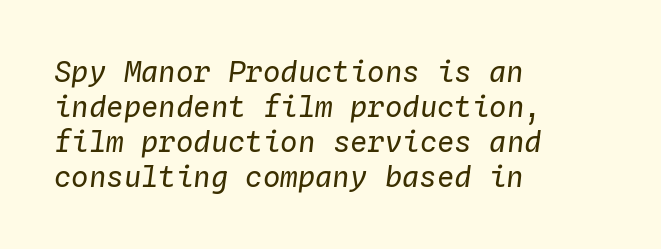
{"italic": "yes", "lean": "right", "slant_degrees": 4, "bold": "no", "weight": "regular", "width": "normal", "stroke_contrast": "low", "x_height": "medium", "monospaced": "yes", "underline": "no", "align": "left", "line_spacing_ratio": 1.21, "letter_spacing": "normal", "letter_spacing_em": 0.0, "glyph_px": 29}
